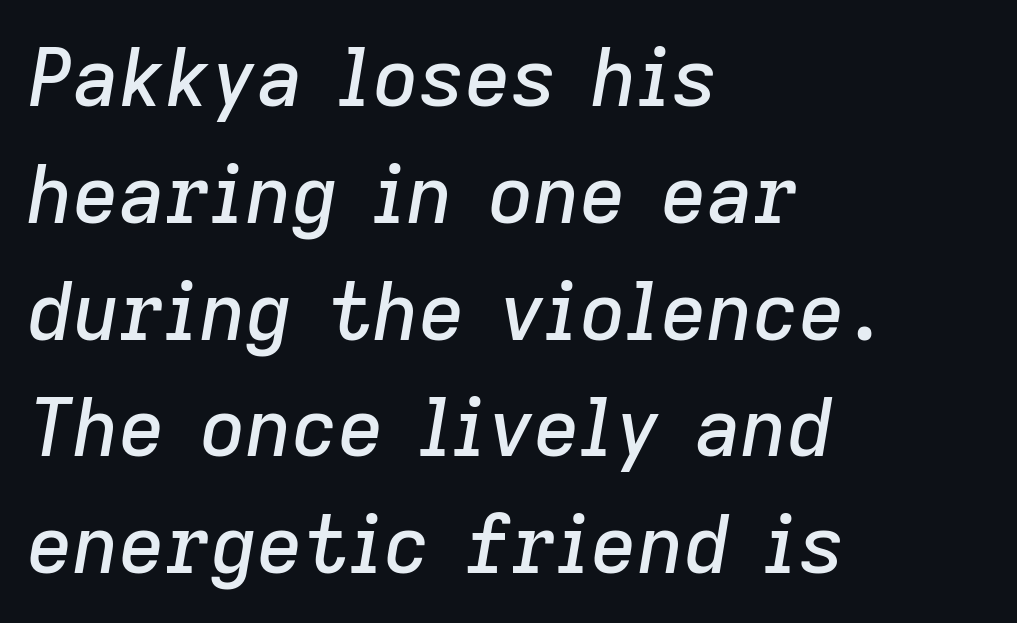
Q: Is the text italic (slanted)? A: Yes, it leans right by about 9 degrees.
Q: Is the text underlined? A: No.
Q: How is the paragraph aligned? A: Left-aligned.
Q: Is the spacing between letters normal or unusually wide? A: Normal.
Q: Is the spacing between lines tight, normal or loose? A: Normal.
Q: Width (condensed, normal, or wide)? A: Normal.
Q: Stroke contrast? A: Low.
Q: x-height? A: Medium.
Q: Monospaced? A: No.
